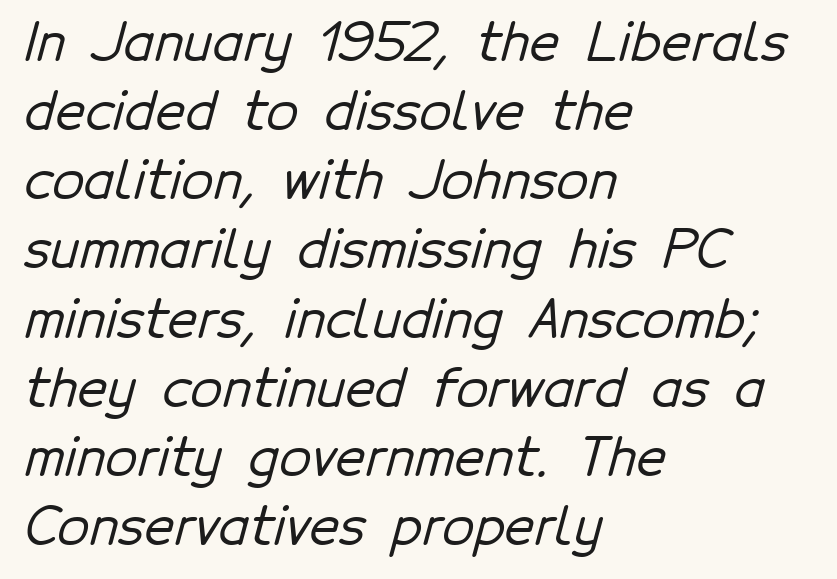
Q: Is the typeface a serif or a sans-serif typeface? A: Sans-serif.
Q: Is the text underlined? A: No.
Q: How is the paragraph aligned? A: Left-aligned.
Q: Is the spacing between letters normal or unusually wide? A: Normal.
Q: Is the spacing between lines tight, normal or loose? A: Normal.
Q: Width (condensed, normal, or wide)? A: Normal.
Q: Stroke contrast? A: Low.
Q: x-height? A: Medium.
Q: Monospaced? A: No.
